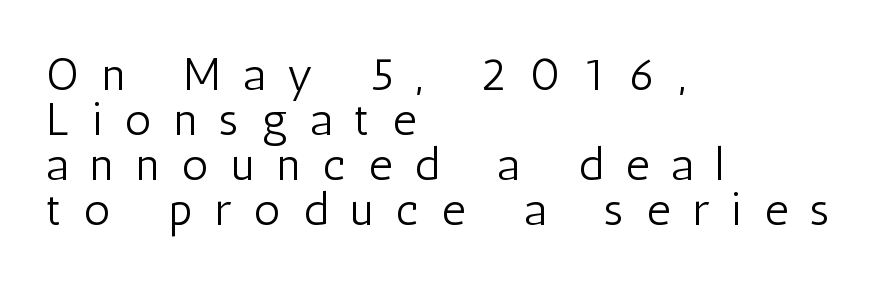
Visually the block forms a straight wall on the left and a jagged coastline on the right. Is there much room between lines? No — they nearly touch. The letters stand straight up with perfectly vertical stems. Check where the strokes stop: nothing finishes them off — pure sans. Caption: face not bold, strokes unweighted. Check under the words: just untouched page.
